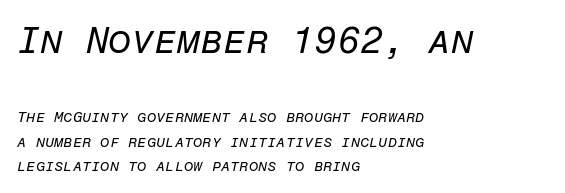
The image shows 37 px regular-weight type, italic (leaning right), monospaced; set left-aligned, normal line spacing (1.64x), normal letter spacing, not underlined; the first (top) block is 2.47x larger; low stroke contrast and a medium x-height.
